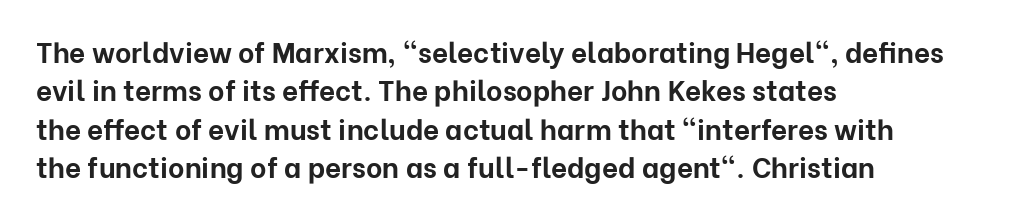
{"serif": "no", "italic": "no", "bold": "yes", "weight": "bold", "width": "normal", "stroke_contrast": "low", "x_height": "medium", "monospaced": "no", "underline": "no", "align": "left", "line_spacing": "normal", "line_spacing_ratio": 1.37, "letter_spacing": "normal", "letter_spacing_em": 0.0, "glyph_px": 28}
